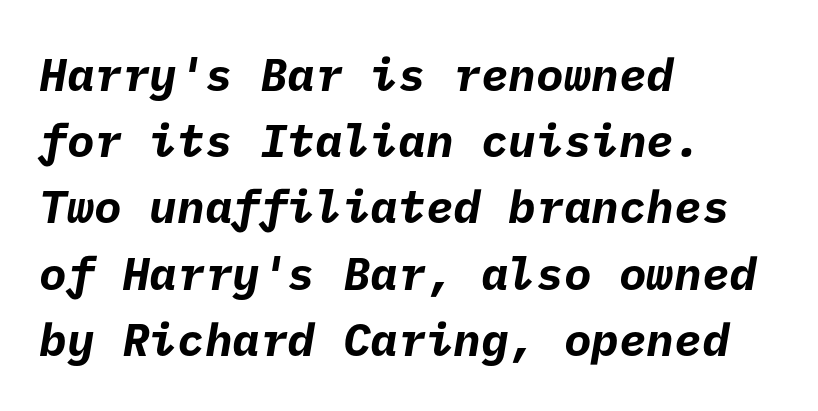
Each row of text sits above clean, open space. Layout note: lines flush left. You could call the tracking neutral — neither tight nor loose. These lines sit exactly where default settings would place them. Bold? Absolutely — the strokes are thick and heavy. This is sans-serif lettering, the kind often seen on screens and signage.
